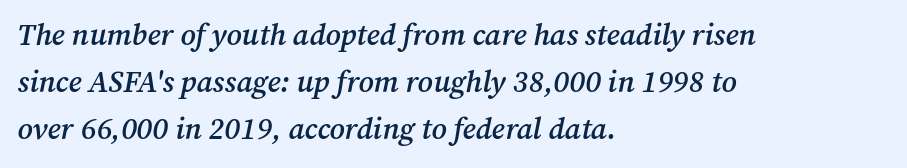
Q: Is the text bold? A: Semi-bold.
Q: Is the text italic (slanted)? A: Yes, it leans right by about 12 degrees.
Q: Is the typeface a serif or a sans-serif typeface? A: Serif.
Q: Is the text underlined? A: No.
Q: How is the paragraph aligned? A: Left-aligned.
Q: Is the spacing between letters normal or unusually wide? A: Normal.
Q: Is the spacing between lines tight, normal or loose? A: Normal.
Q: Width (condensed, normal, or wide)? A: Normal.
Q: Stroke contrast? A: Medium.
Q: x-height? A: Medium.
Q: Monospaced? A: No.
